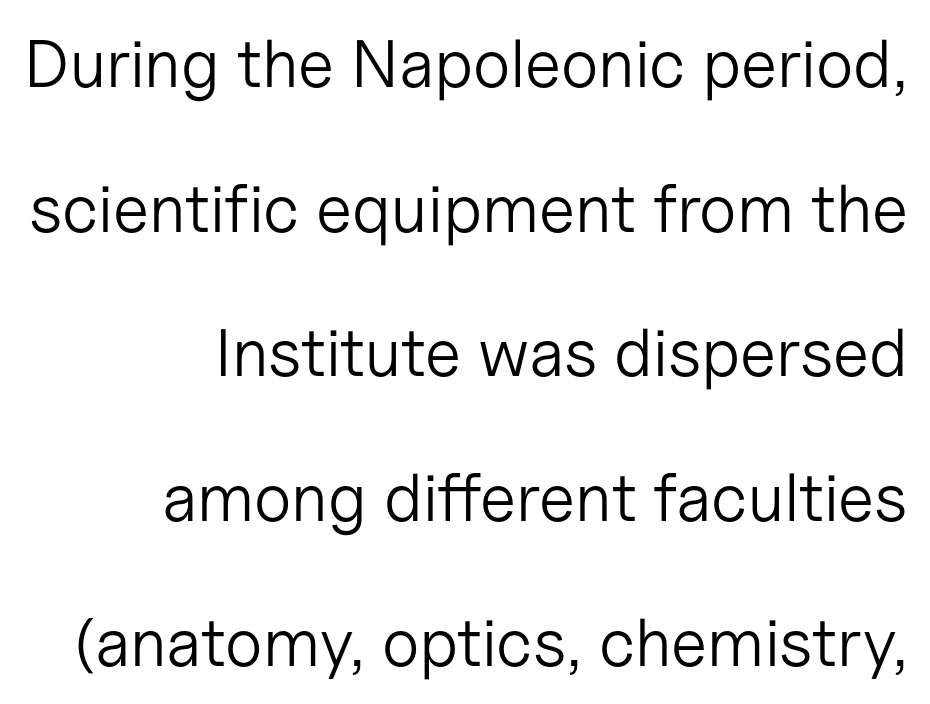
Q: Is the text bold? A: No.
Q: Is the text italic (slanted)? A: No, it is upright.
Q: Is the typeface a serif or a sans-serif typeface? A: Sans-serif.
Q: Is the text underlined? A: No.
Q: How is the paragraph aligned? A: Right-aligned.
Q: Is the spacing between letters normal or unusually wide? A: Normal.
Q: Is the spacing between lines tight, normal or loose? A: Loose.
Q: Width (condensed, normal, or wide)? A: Normal.
Q: Stroke contrast? A: Low.
Q: x-height? A: Medium.
Q: Monospaced? A: No.
